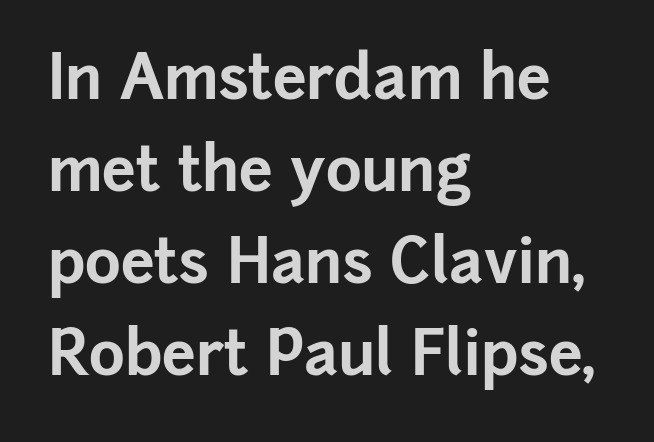
The image shows 61 px bold sans-serif type, upright; set left-aligned, normal line spacing (1.51x), normal letter spacing, not underlined; low stroke contrast and a medium x-height.
